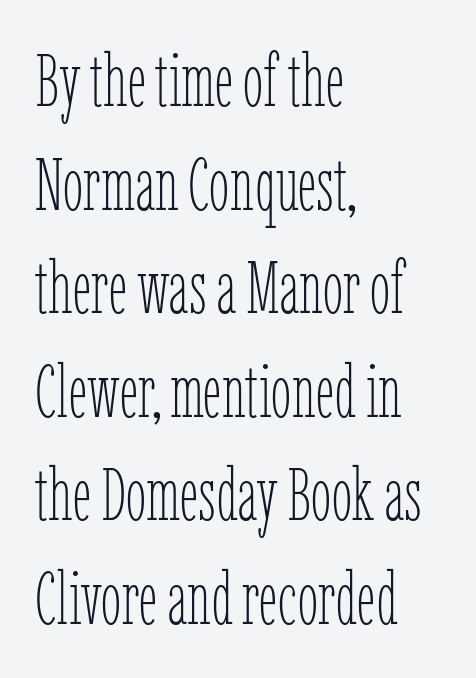
The image shows 74 px thin, condensed type, upright; set left-aligned, normal line spacing (1.4x), normal letter spacing, not underlined; low stroke contrast and a medium x-height.
